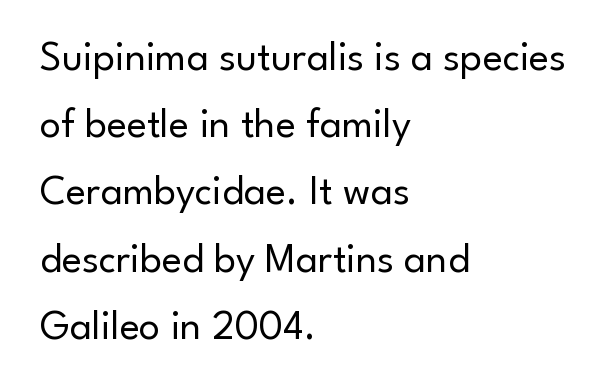
Q: Is the text bold? A: No.
Q: Is the text italic (slanted)? A: No, it is upright.
Q: Is the typeface a serif or a sans-serif typeface? A: Sans-serif.
Q: Is the text underlined? A: No.
Q: How is the paragraph aligned? A: Left-aligned.
Q: Is the spacing between letters normal or unusually wide? A: Normal.
Q: Is the spacing between lines tight, normal or loose? A: Normal.
Q: Width (condensed, normal, or wide)? A: Normal.
Q: Stroke contrast? A: Low.
Q: x-height? A: Small.
Q: Monospaced? A: No.
